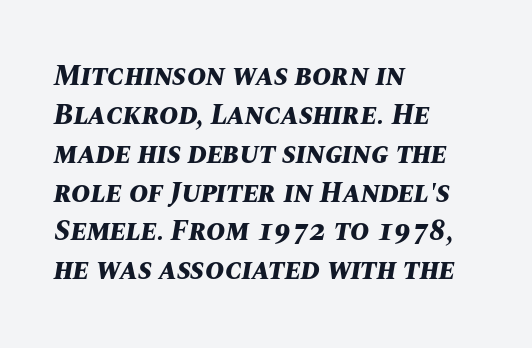
{"italic": "yes", "lean": "right", "slant_degrees": 10, "bold": "yes", "weight": "bold", "width": "normal", "stroke_contrast": "medium", "x_height": "large", "monospaced": "no", "underline": "no", "align": "left", "line_spacing": "normal", "line_spacing_ratio": 1.34, "letter_spacing": "normal", "letter_spacing_em": 0.0, "glyph_px": 29}
